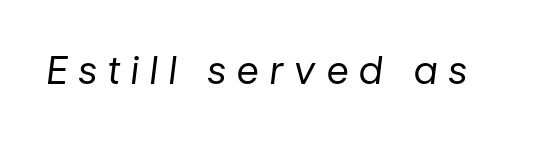
A typesetter would call this proportional, since set widths differ per character. Descenders are the only things crossing below the line. Notice how the stems are inclined rather than vertical — that's the hallmark of italics. Think standard paragraph weight, or any step lighter than that. Short note: letters widely spaced.
